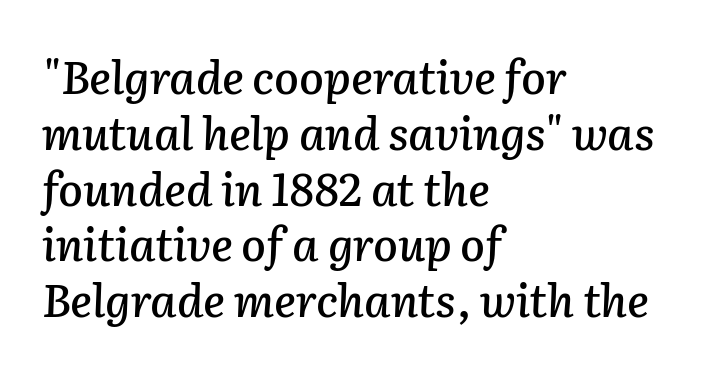
Q: Is the text italic (slanted)? A: Yes, it leans right by about 2 degrees.
Q: Is the text underlined? A: No.
Q: How is the paragraph aligned? A: Left-aligned.
Q: Is the spacing between letters normal or unusually wide? A: Normal.
Q: Width (condensed, normal, or wide)? A: Normal.
Q: Stroke contrast? A: Low.
Q: x-height? A: Medium.
Q: Monospaced? A: No.
